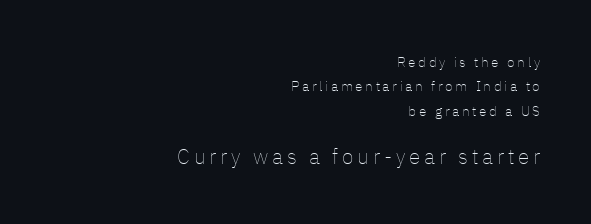
Q: Is the text bold? A: No.
Q: Is the text italic (slanted)? A: No, it is upright.
Q: Is the text underlined? A: No.
Q: How is the paragraph aligned? A: Right-aligned.
Q: Which block of text is set in a larger size, the first (top) or the second (bottom)? A: The second (bottom) one.
